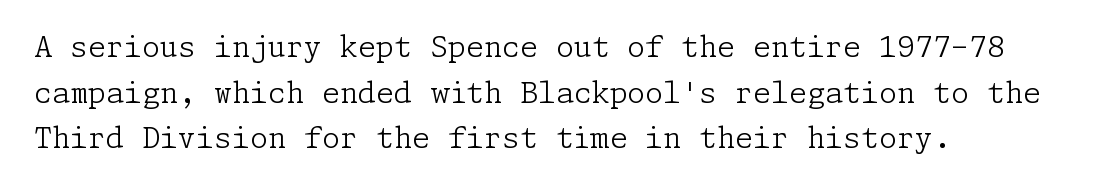
The image shows 29 px light serif type, upright; set left-aligned, normal line spacing (1.57x), normal letter spacing, not underlined; low stroke contrast and a medium x-height.
